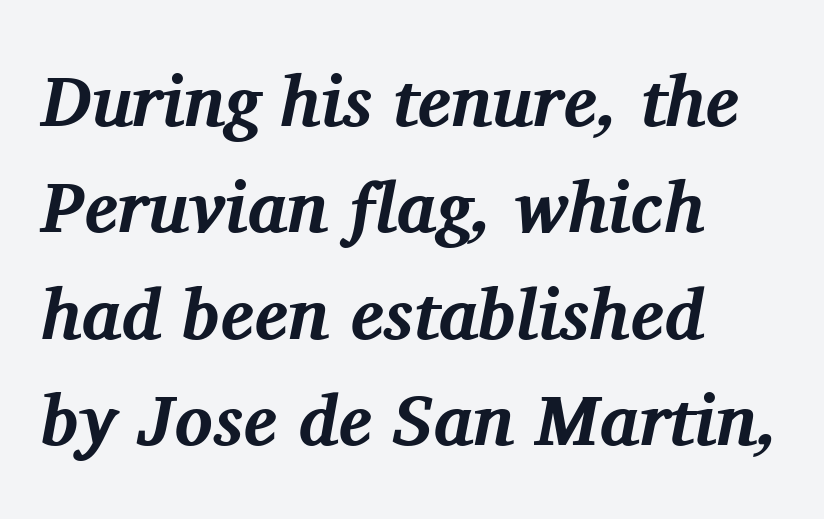
{"serif": "yes", "italic": "yes", "lean": "right", "slant_degrees": 11, "bold": "yes", "weight": "bold", "width": "normal", "stroke_contrast": "medium", "x_height": "medium", "monospaced": "no", "underline": "no", "align": "left", "line_spacing": "normal", "line_spacing_ratio": 1.5, "letter_spacing": "normal", "letter_spacing_em": 0.0, "glyph_px": 71}
